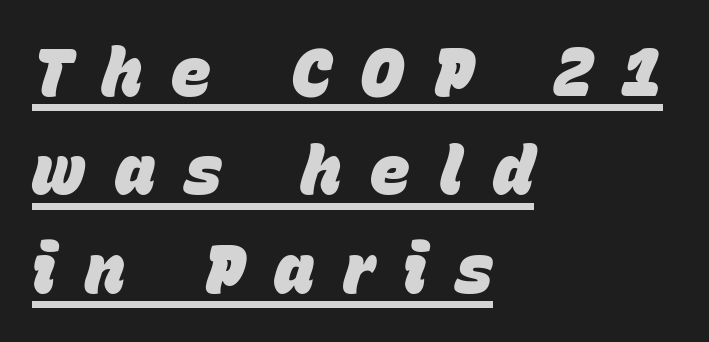
Q: Is the text bold? A: Yes.
Q: Is the text italic (slanted)? A: Yes, it leans right by about 15 degrees.
Q: Is the text underlined? A: Yes.
Q: How is the paragraph aligned? A: Left-aligned.
Q: Is the spacing between letters normal or unusually wide? A: Unusually wide.
Q: Is the spacing between lines tight, normal or loose? A: Normal.
Q: Width (condensed, normal, or wide)? A: Normal.
Q: Stroke contrast? A: Low.
Q: x-height? A: Large.
Q: Monospaced? A: No.
